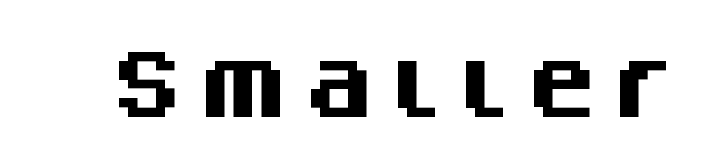
{"serif": "no", "italic": "no", "bold": "yes", "weight": "heavy", "width": "normal", "stroke_contrast": "medium", "x_height": "large", "monospaced": "no", "underline": "no", "glyph_px": 74}
